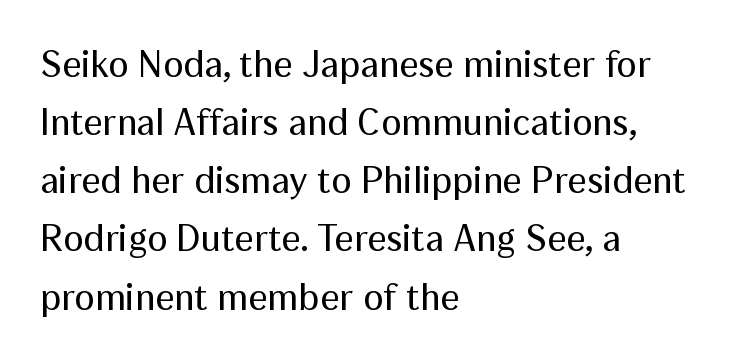
Clear beneath every line of the passage. Reading down the column, the eye jumps a familiar distance to each next line. On a weight scale, this lands at 450 or below. Caption: multi-line text, flush left, ragged right. Do the letters lean? They stand straight.
